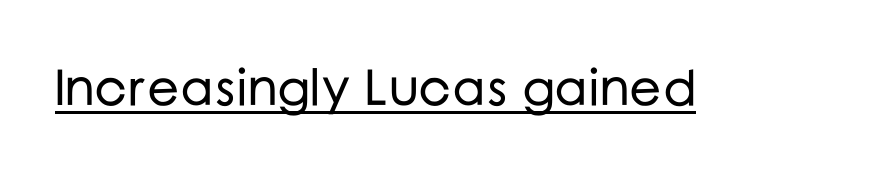
Q: Is the text italic (slanted)? A: No, it is upright.
Q: Is the typeface a serif or a sans-serif typeface? A: Sans-serif.
Q: Is the text underlined? A: Yes.
Q: Is the spacing between letters normal or unusually wide? A: Normal.
Q: Width (condensed, normal, or wide)? A: Normal.
Q: Stroke contrast? A: Low.
Q: x-height? A: Medium.
Q: Monospaced? A: No.
